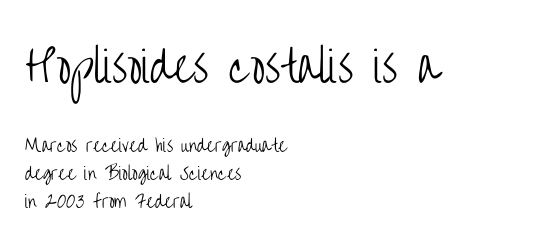
Q: Is the text bold? A: No.
Q: Is the text italic (slanted)? A: No, it is upright.
Q: Is the typeface a serif or a sans-serif typeface? A: Sans-serif.
Q: Is the text underlined? A: No.
Q: How is the paragraph aligned? A: Left-aligned.
Q: Is the spacing between letters normal or unusually wide? A: Normal.
Q: Is the spacing between lines tight, normal or loose? A: Normal.
Q: Which block of text is set in a larger size, the first (top) or the second (bottom)? A: The first (top) one.
Q: Width (condensed, normal, or wide)? A: Condensed.
Q: Stroke contrast? A: Low.
Q: x-height? A: Large.
Q: Monospaced? A: No.
